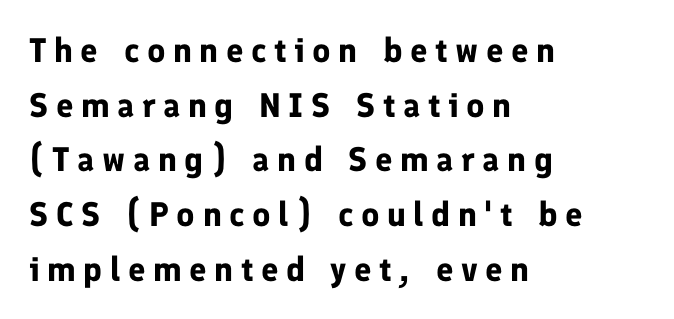
{"serif": "no", "italic": "no", "bold": "yes", "weight": "bold", "width": "normal", "stroke_contrast": "low", "x_height": "medium", "monospaced": "no", "underline": "no", "align": "left", "line_spacing": "normal", "line_spacing_ratio": 1.61, "letter_spacing": "wide", "letter_spacing_em": 0.22, "glyph_px": 34}
